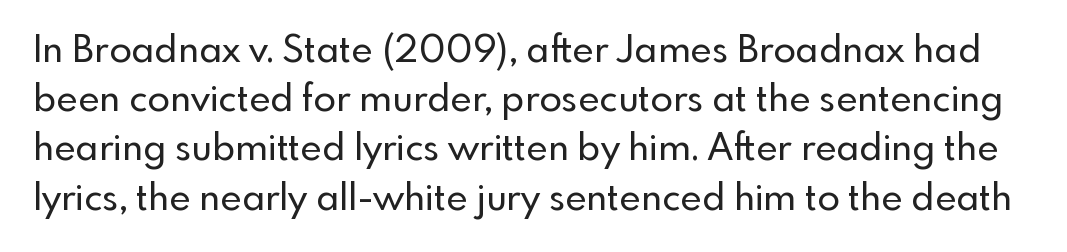
Do the characters align in a grid? No, the font is proportional. The type sits square on the baseline with zero lean. The passage shown has conventional tracking throughout. Decoration check: the copy has no underline. Look at the bottom of the vertical strokes: they stop flat, with no serifs. The line-height multiplier appears to be the usual default.
